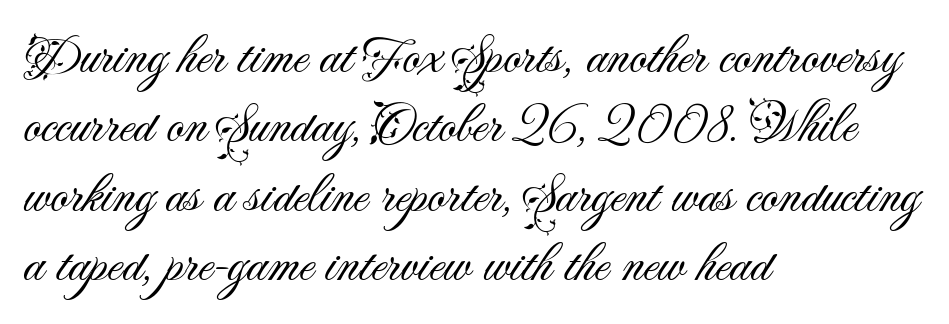
Serif or sans? Sans — the stroke terminals are bare. These lines are rendered in a variable-pitch font. Nothing unusual about the tracking: characters are spaced as the font intends. Summary of vertical rhythm: regular, with standard interline spacing. Caption: multi-line text, flush left, ragged right.
